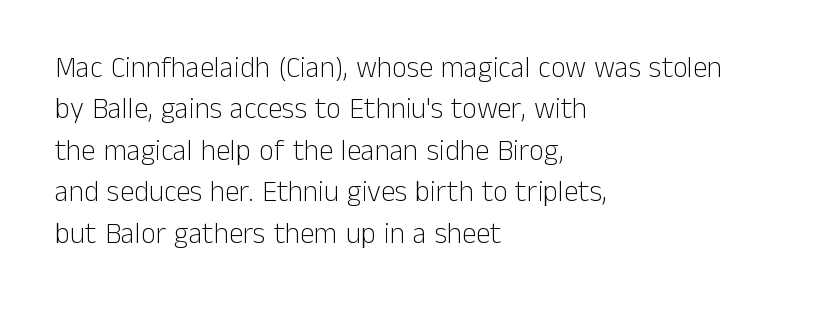
On a weight scale, this lands at 450 or below. The rendering uses natural spacing where letterforms have individual widths. Standard letterfit; no display-style spreading of the glyphs. Quick note: underline off. Tall strokes in this sample are plumb rather than angled.
